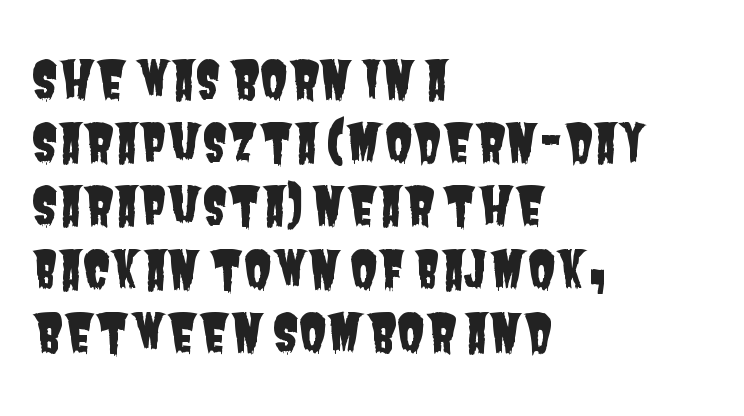
Q: Is the typeface a serif or a sans-serif typeface? A: Sans-serif.
Q: Is the text underlined? A: No.
Q: How is the paragraph aligned? A: Left-aligned.
Q: Is the spacing between letters normal or unusually wide? A: Normal.
Q: Width (condensed, normal, or wide)? A: Condensed.
Q: Stroke contrast? A: Low.
Q: x-height? A: Large.
Q: Monospaced? A: No.
